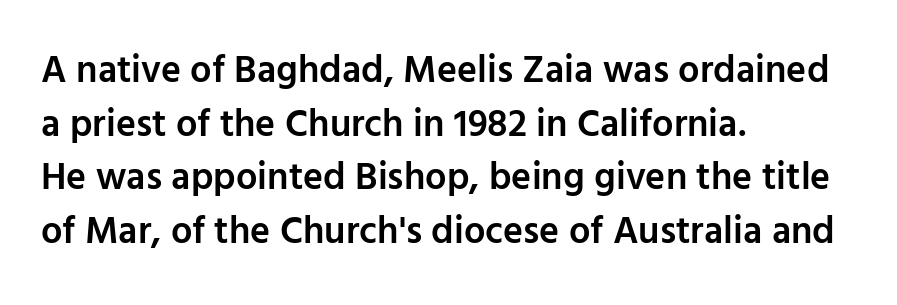
The image shows 38 px semibold sans-serif type, upright; set left-aligned, normal line spacing (1.41x), normal letter spacing, not underlined; low stroke contrast and a medium x-height.
